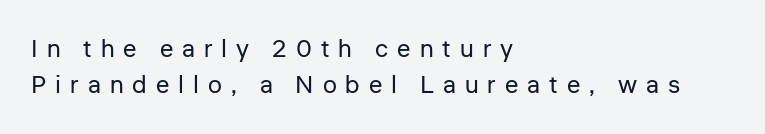
Q: Is the text bold? A: No.
Q: Is the text italic (slanted)? A: No, it is upright.
Q: Is the text underlined? A: No.
Q: How is the paragraph aligned? A: Left-aligned.
Q: Is the spacing between letters normal or unusually wide? A: Unusually wide.
Q: Is the spacing between lines tight, normal or loose? A: Normal.
